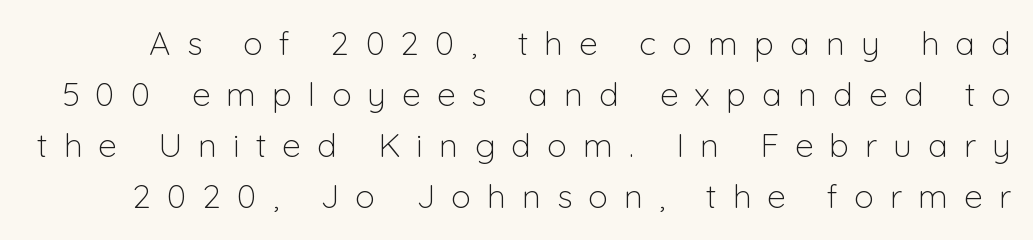
Glance below the letters and you will spot only blank space. Is this a sans? Yes — the strokes have no serifs. What's the leading like? Ordinary, nothing unusual. The cut favours lightness, reaching ordinary text weight at its darkest. Proportional: the letters do not fall into vertical columns. No italicization has been applied; the sample stays upright.
